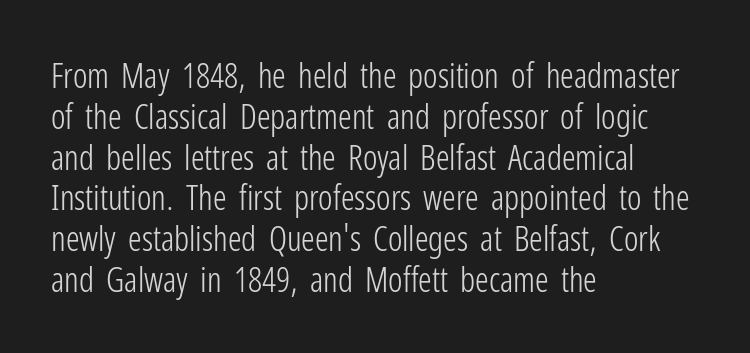
You can tell it's not italic because the verticals are truly vertical. The passage shown has conventional tracking throughout. Stroke thickness stays within the range of a standard reading face or lighter. Check where the strokes stop: nothing finishes them off — pure sans.
